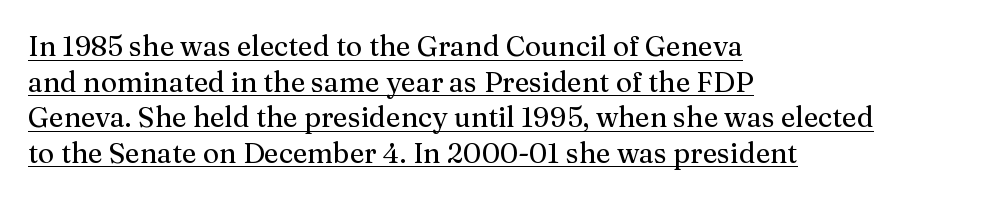
{"serif": "yes", "italic": "no", "width": "normal", "stroke_contrast": "medium", "x_height": "medium", "monospaced": "no", "underline": "yes", "align": "left", "line_spacing": "normal", "line_spacing_ratio": 1.27, "letter_spacing": "normal", "letter_spacing_em": 0.0, "glyph_px": 28}
